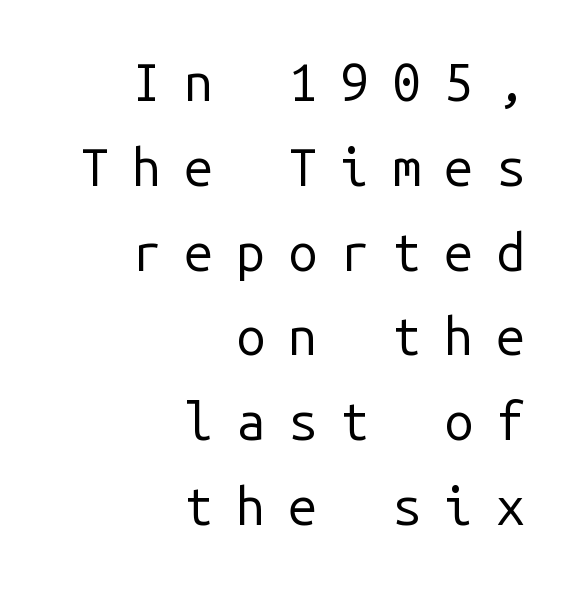
{"serif": "no", "italic": "no", "bold": "no", "weight": "regular", "width": "normal", "stroke_contrast": "low", "x_height": "medium", "monospaced": "yes", "underline": "no", "align": "right", "line_spacing": "normal", "line_spacing_ratio": 1.63, "letter_spacing": "wide", "letter_spacing_em": 0.44, "glyph_px": 52}
